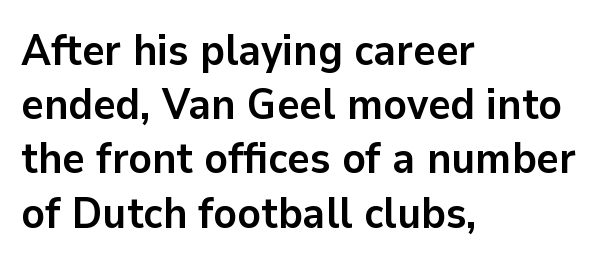
{"serif": "no", "italic": "no", "bold": "yes", "weight": "semibold", "width": "normal", "stroke_contrast": "low", "x_height": "medium", "monospaced": "no", "underline": "no", "align": "left", "line_spacing": "normal", "line_spacing_ratio": 1.26, "letter_spacing": "normal", "letter_spacing_em": 0.0, "glyph_px": 43}
